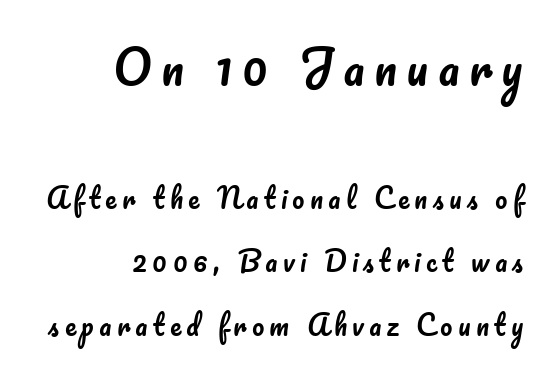
{"width": "normal", "stroke_contrast": "low", "x_height": "small", "monospaced": "no", "underline": "no", "align": "right", "line_spacing": "loose", "line_spacing_ratio": 2.36, "letter_spacing": "wide", "letter_spacing_em": 0.2, "larger_block": "first", "size_ratio": 1.74, "glyph_px": 47}
